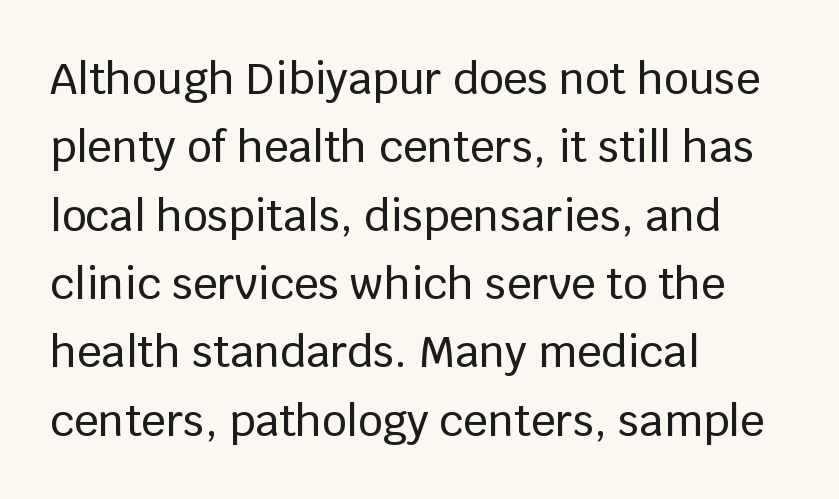
Q: Is the text italic (slanted)? A: No, it is upright.
Q: Is the typeface a serif or a sans-serif typeface? A: Sans-serif.
Q: Is the text underlined? A: No.
Q: How is the paragraph aligned? A: Left-aligned.
Q: Is the spacing between letters normal or unusually wide? A: Normal.
Q: Is the spacing between lines tight, normal or loose? A: Normal.
Q: Width (condensed, normal, or wide)? A: Normal.
Q: Stroke contrast? A: Low.
Q: x-height? A: Large.
Q: Monospaced? A: No.
